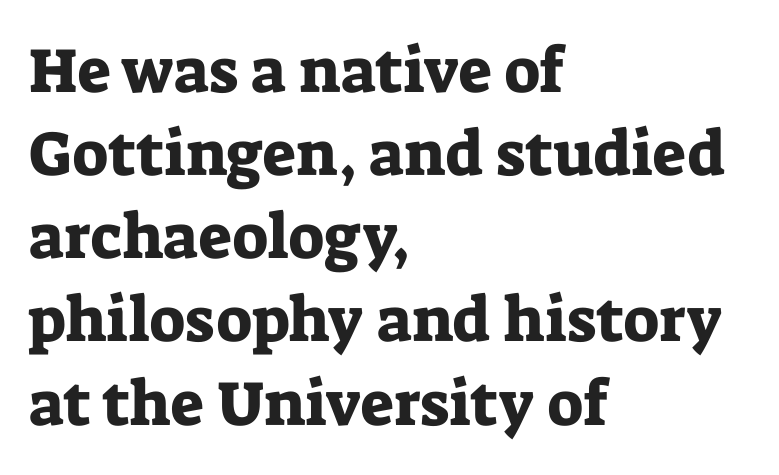
Successive baselines arrive at the customary interval. These lines are composed in type with serifs. Visually the block forms a straight wall on the left and a jagged coastline on the right. Think of a printed novel: that variable character pitch is what you see here.
